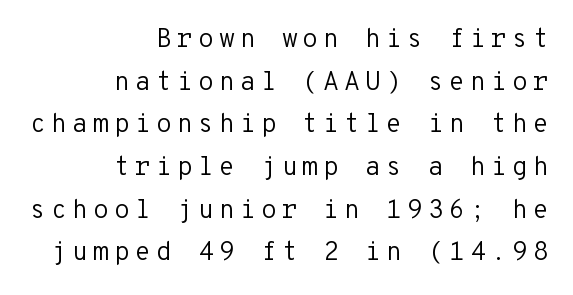
The image shows 26 px text type, upright; set right-aligned, normal line spacing (1.64x), not underlined.
